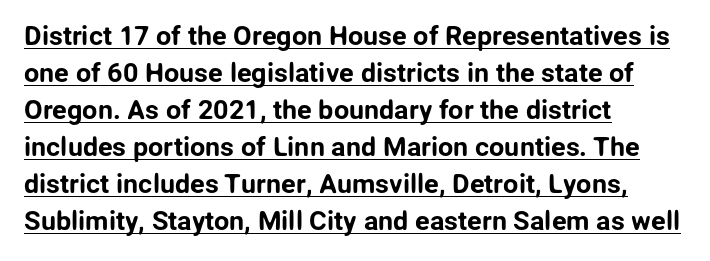
Q: Is the text italic (slanted)? A: No, it is upright.
Q: Is the text underlined? A: Yes.
Q: How is the paragraph aligned? A: Left-aligned.
Q: Is the spacing between letters normal or unusually wide? A: Normal.
Q: Is the spacing between lines tight, normal or loose? A: Normal.
